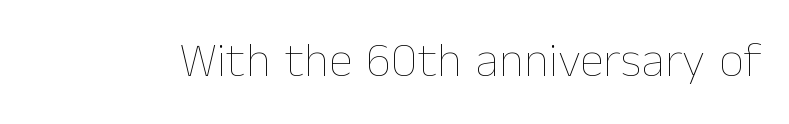
{"italic": "no", "bold": "no", "weight": "thin", "width": "normal", "stroke_contrast": "low", "x_height": "medium", "monospaced": "no", "underline": "no", "letter_spacing": "normal", "letter_spacing_em": 0.0, "glyph_px": 49}
